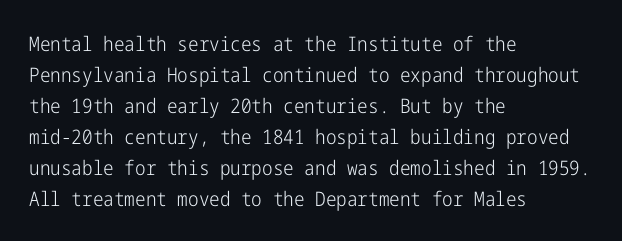
The face looks like a standard text weight, possibly lighter. The type is set solid horizontally, with unmodified tracking. The lettering stays uniformly vertical, giving the passage a roman look. Leading: standard. Casual observation: everything's shoved over to the left.
